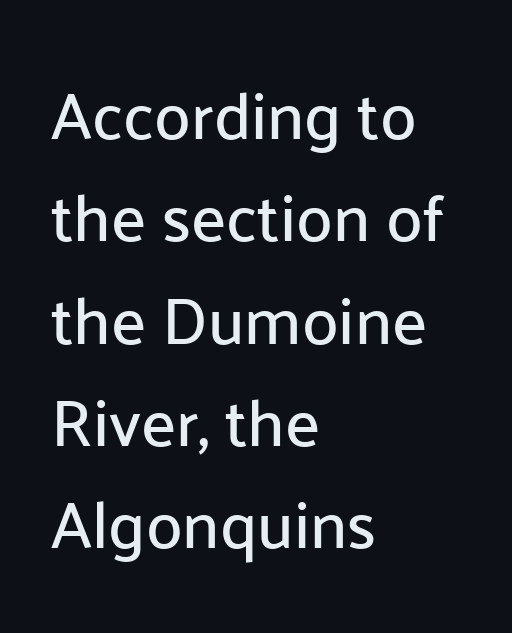
The image shows 66 px sans-serif type, upright; set left-aligned, normal line spacing (1.55x), normal letter spacing, not underlined; low stroke contrast and a medium x-height.
